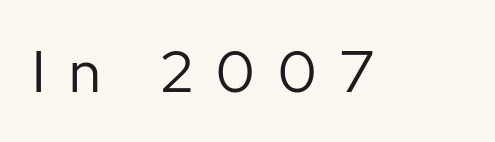
The image shows 58 px regular-weight sans-serif type, upright; set unusually wide letter spacing (+0.41 em), not underlined; low stroke contrast and a medium x-height.
